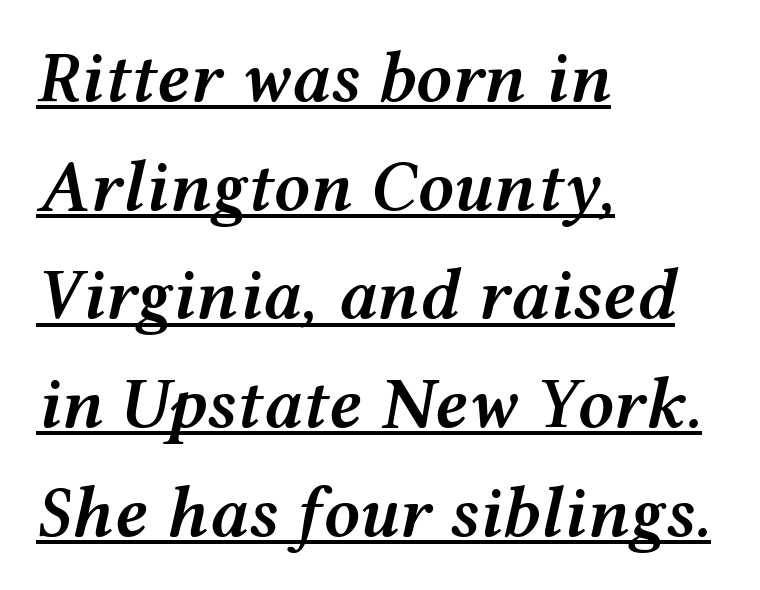
Q: Is the text bold? A: Semi-bold.
Q: Is the text italic (slanted)? A: Yes, it leans right by about 12 degrees.
Q: Is the text underlined? A: Yes.
Q: How is the paragraph aligned? A: Left-aligned.
Q: Is the spacing between letters normal or unusually wide? A: Normal.
Q: Is the spacing between lines tight, normal or loose? A: Normal.
Q: Width (condensed, normal, or wide)? A: Wide.
Q: Stroke contrast? A: Medium.
Q: x-height? A: Medium.
Q: Monospaced? A: No.
